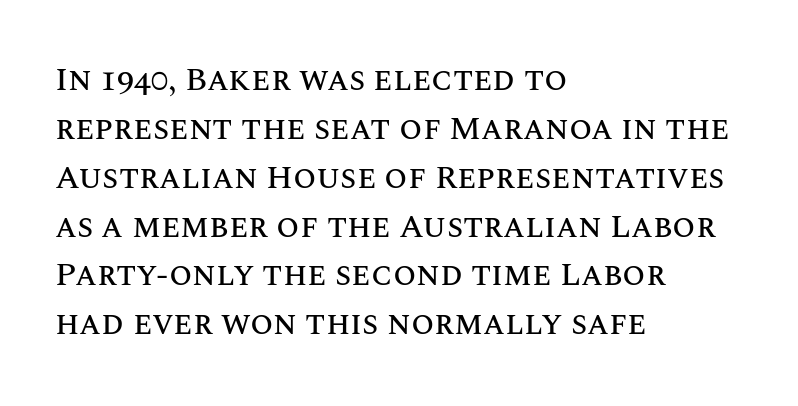
The image shows 33 px text type, upright; set left-aligned, normal line spacing (1.48x), normal letter spacing, not underlined; medium stroke contrast and a large x-height.
